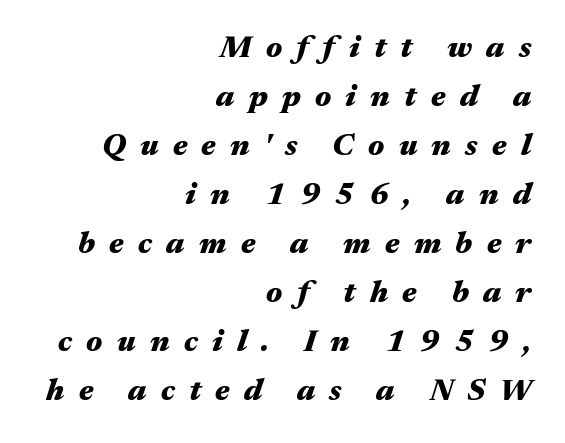
Q: Is the text bold? A: Yes.
Q: Is the text italic (slanted)? A: Yes, it leans right by about 17 degrees.
Q: Is the text underlined? A: No.
Q: How is the paragraph aligned? A: Right-aligned.
Q: Is the spacing between letters normal or unusually wide? A: Unusually wide.
Q: Is the spacing between lines tight, normal or loose? A: Normal.
Q: Width (condensed, normal, or wide)? A: Wide.
Q: Stroke contrast? A: Medium.
Q: x-height? A: Medium.
Q: Monospaced? A: No.
